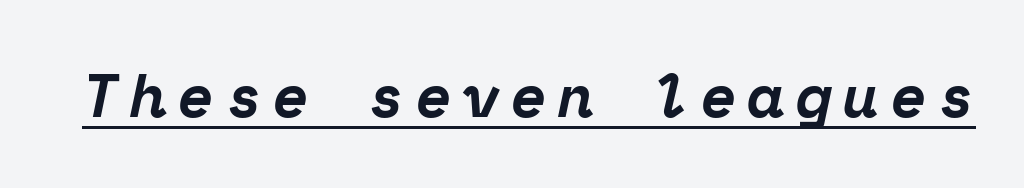
{"serif": "yes", "italic": "yes", "lean": "right", "slant_degrees": 12, "bold": "yes", "weight": "bold", "width": "normal", "stroke_contrast": "low", "x_height": "medium", "monospaced": "yes", "underline": "yes", "glyph_px": 60}
